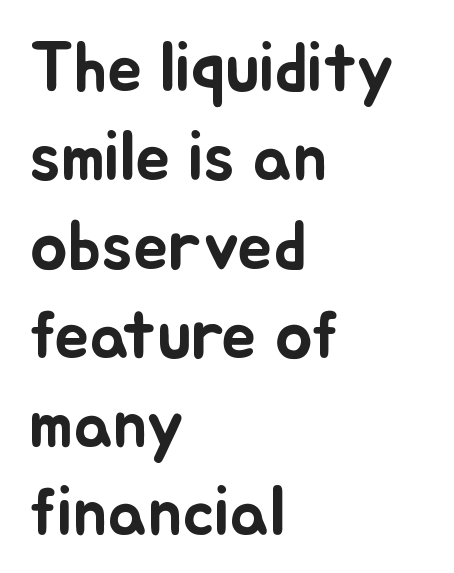
{"italic": "no", "width": "normal", "stroke_contrast": "low", "x_height": "small", "monospaced": "no", "underline": "no", "align": "left", "line_spacing": "normal", "line_spacing_ratio": 1.27, "letter_spacing": "normal", "letter_spacing_em": 0.0, "glyph_px": 70}
